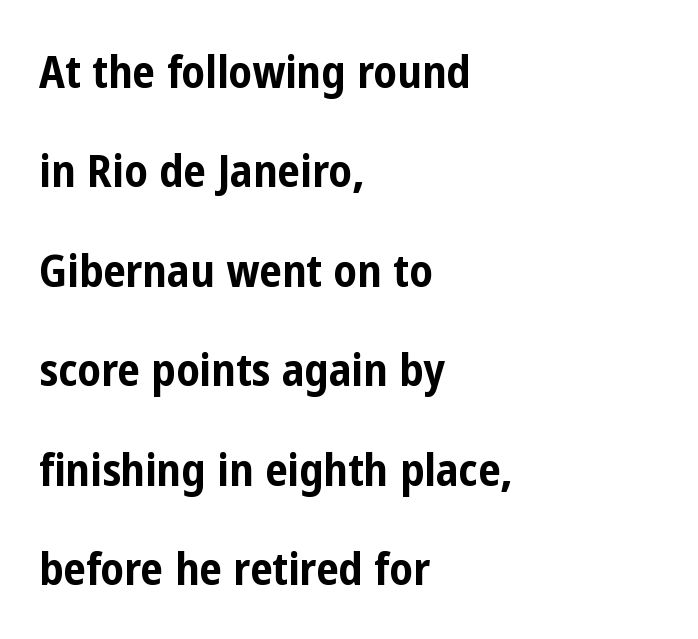
{"serif": "no", "italic": "no", "bold": "yes", "weight": "bold", "width": "condensed", "stroke_contrast": "low", "x_height": "medium", "monospaced": "no", "underline": "no", "align": "left", "line_spacing": "loose", "line_spacing_ratio": 2.21, "letter_spacing": "normal", "letter_spacing_em": 0.0, "glyph_px": 45}
